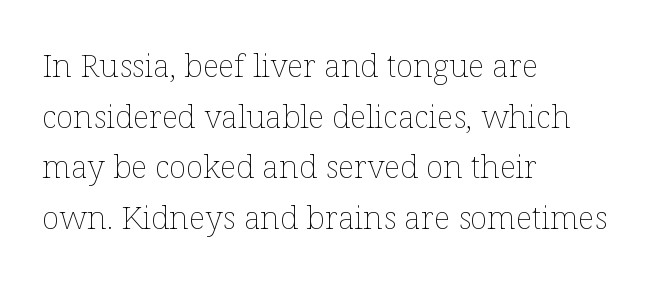
The image shows 32 px thin type, upright; set left-aligned, normal line spacing (1.58x), normal letter spacing, not underlined; low stroke contrast and a medium x-height.
